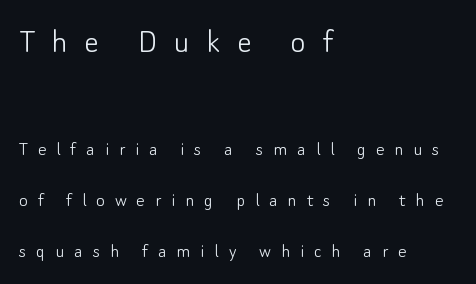
{"serif": "no", "italic": "no", "bold": "no", "weight": "light", "width": "normal", "stroke_contrast": "low", "x_height": "small", "monospaced": "no", "underline": "no", "align": "left", "line_spacing": "loose", "line_spacing_ratio": 2.44, "letter_spacing": "wide", "letter_spacing_em": 0.47, "larger_block": "first", "size_ratio": 1.71, "glyph_px": 36}
